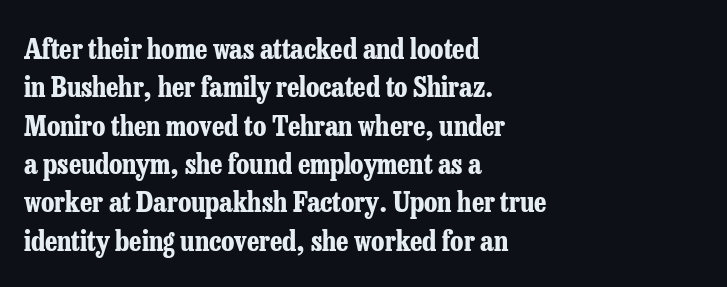
Q: Is the text bold? A: Yes.
Q: Is the text italic (slanted)? A: No, it is upright.
Q: Is the typeface a serif or a sans-serif typeface? A: Serif.
Q: Is the text underlined? A: No.
Q: How is the paragraph aligned? A: Left-aligned.
Q: Is the spacing between letters normal or unusually wide? A: Normal.
Q: Is the spacing between lines tight, normal or loose? A: Normal.
Q: Width (condensed, normal, or wide)? A: Condensed.
Q: Stroke contrast? A: Low.
Q: x-height? A: Medium.
Q: Monospaced? A: No.
